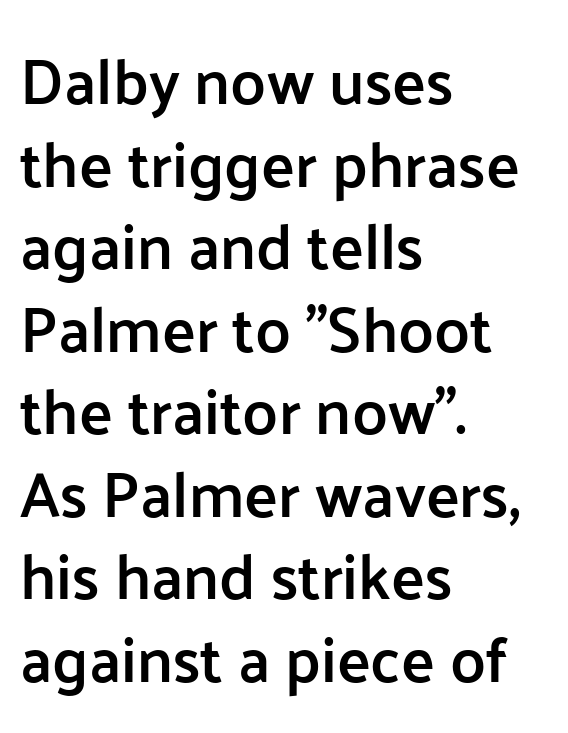
Upright lettering throughout. Observe the absence of serifs on each vertical stroke in this sample. Does the leading feel generous? No, just average. Does the copy run flush right? No — it runs flush left. The gap between lines stays unmarked. The letters advance in unequal steps, a hallmark of proportional type.
